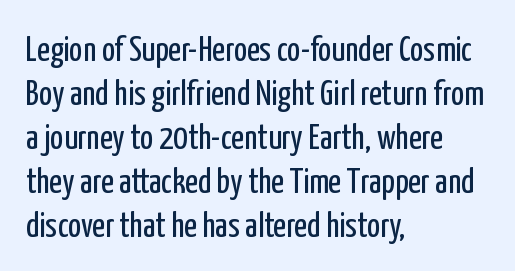
Q: Is the text bold? A: No.
Q: Is the text italic (slanted)? A: No, it is upright.
Q: Is the typeface a serif or a sans-serif typeface? A: Sans-serif.
Q: Is the text underlined? A: No.
Q: How is the paragraph aligned? A: Left-aligned.
Q: Is the spacing between letters normal or unusually wide? A: Normal.
Q: Is the spacing between lines tight, normal or loose? A: Normal.
Q: Width (condensed, normal, or wide)? A: Condensed.
Q: Stroke contrast? A: Low.
Q: x-height? A: Medium.
Q: Monospaced? A: No.
